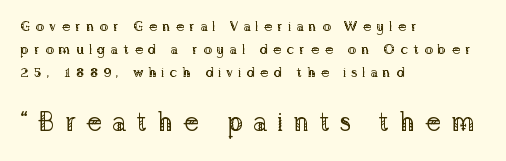
The letters are spread apart with noticeably loose tracking. One-word summary of the alignment: left. Honestly, there is no underline to notice here at all. The passage shown is not bold in any degree. Normally led — the rows are evenly, conventionally spaced.
